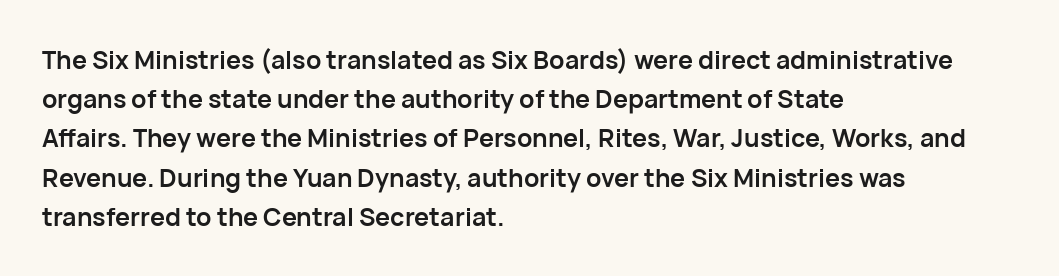
{"italic": "no", "bold": "yes", "underline": "no", "align": "left", "line_spacing": "normal", "line_spacing_ratio": 1.57, "letter_spacing": "normal", "letter_spacing_em": 0.0, "glyph_px": 25}
